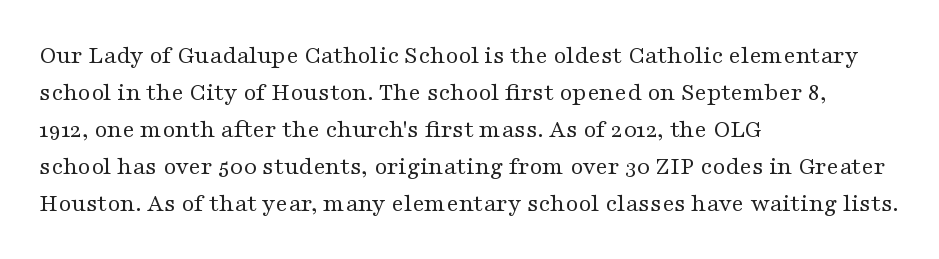
The image shows 26 px text type, upright; set left-aligned, normal line spacing (1.42x), normal letter spacing, not underlined.
